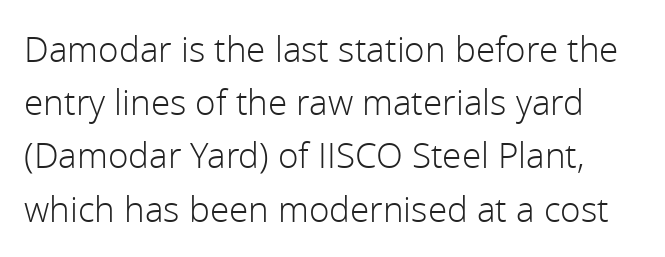
{"serif": "no", "italic": "no", "bold": "no", "weight": "light", "width": "normal", "x_height": "medium", "monospaced": "no", "underline": "no", "line_spacing": "normal", "line_spacing_ratio": 1.52, "letter_spacing": "normal", "letter_spacing_em": 0.0, "glyph_px": 35}
